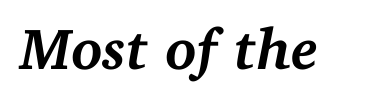
Each letter's strokes conclude with small projecting serifs. Each glyph is drawn with heavy, bold strokes. The strip under each line holds only bare page. Designer's note — italics engaged. Is this a fixed-width face? No — the glyphs have proportional, varying widths. The face used here is rendered with its standard letterfit.
